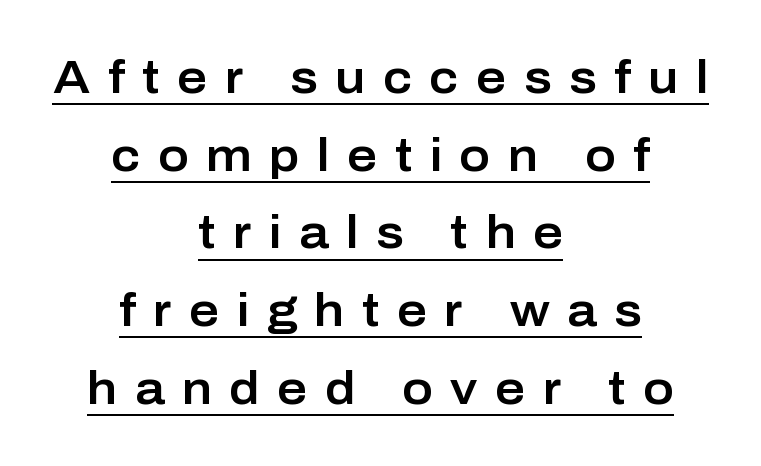
Every word sits above its own underline. Observe the wide spacing: letters keep a clear distance from each other. These lines were composed using upright roman letters. These lines are centered, leaving both edges ragged. The type family on display is of the sans-serif kind. Proportional: the letters do not fall into vertical columns.
